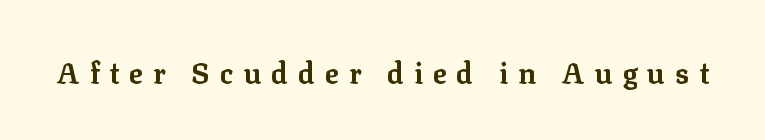
The rendering shows small feet on the letterforms — a serif design. A typesetter would call this proportional, since set widths differ per character. The area under the type is left untouched. Every character sits straight up, as roman type does. The face used here is rendered with a markedly widened letterfit.
